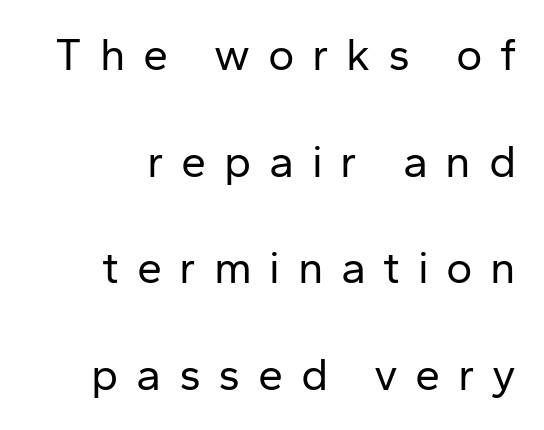
Q: Is the text bold? A: No.
Q: Is the text italic (slanted)? A: No, it is upright.
Q: Is the typeface a serif or a sans-serif typeface? A: Sans-serif.
Q: Is the text underlined? A: No.
Q: How is the paragraph aligned? A: Right-aligned.
Q: Is the spacing between letters normal or unusually wide? A: Unusually wide.
Q: Is the spacing between lines tight, normal or loose? A: Loose.
Q: Width (condensed, normal, or wide)? A: Normal.
Q: Stroke contrast? A: Low.
Q: x-height? A: Medium.
Q: Monospaced? A: No.
